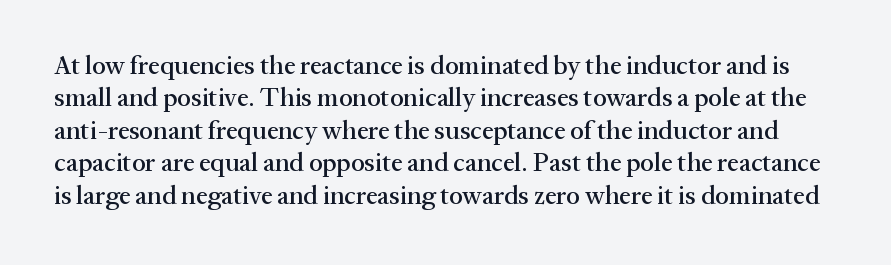
{"italic": "no", "underline": "no", "line_spacing": "normal", "line_spacing_ratio": 1.25, "letter_spacing": "normal", "letter_spacing_em": 0.0, "glyph_px": 26}
